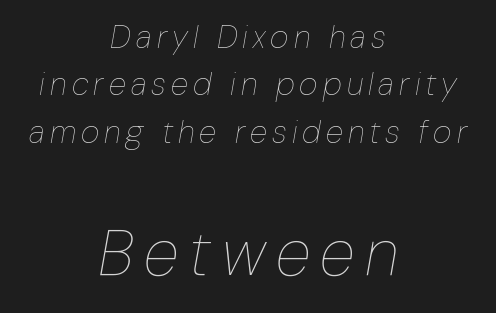
The image shows 65 px thin, condensed type, italic (leaning right); set centered, normal line spacing (1.48x), not underlined; the second (bottom) block is 2.03x larger; low stroke contrast and a medium x-height.
